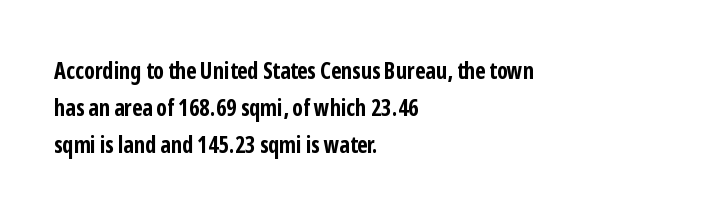
Q: Is the text bold? A: Yes.
Q: Is the text italic (slanted)? A: No, it is upright.
Q: Is the text underlined? A: No.
Q: How is the paragraph aligned? A: Left-aligned.
Q: Is the spacing between letters normal or unusually wide? A: Normal.
Q: Is the spacing between lines tight, normal or loose? A: Normal.
